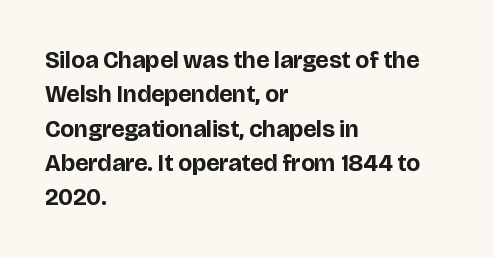
Q: Is the text bold? A: Yes.
Q: Is the text italic (slanted)? A: No, it is upright.
Q: Is the text underlined? A: No.
Q: How is the paragraph aligned? A: Left-aligned.
Q: Is the spacing between letters normal or unusually wide? A: Normal.
Q: Is the spacing between lines tight, normal or loose? A: Normal.
